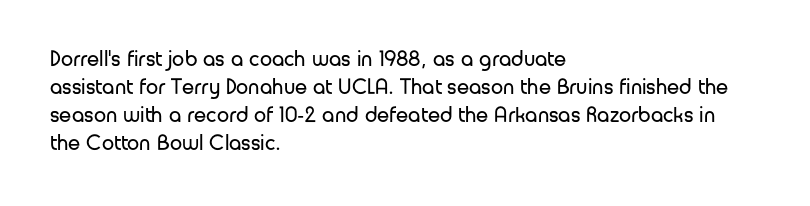
The image shows 22 px text type, upright; set left-aligned, normal line spacing (1.27x), normal letter spacing, not underlined.
